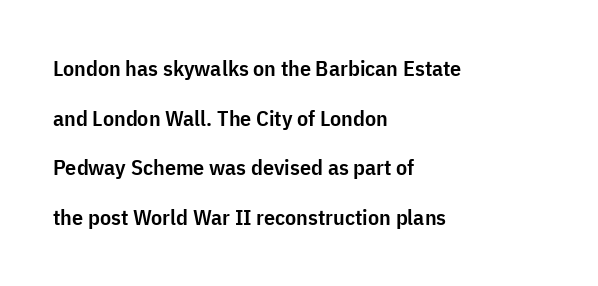
One glance says open: line gaps are wider than usual. How heavy is the stroke? Medium-heavy — a semibold, shy of bold. The setting favours the left margin, as ordinary paragraphs usually do. The string is rendered with underlining switched off. It's the straight-up-and-down kind of type. In terms of letterspacing, this is plain default setting.
